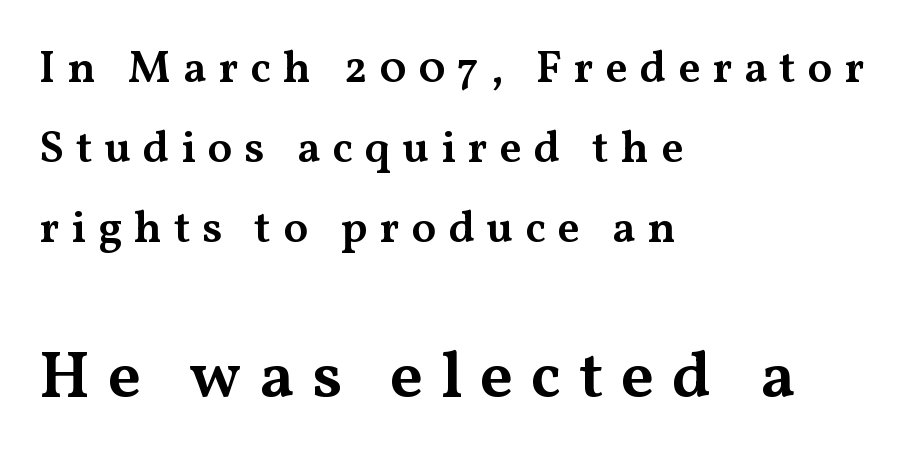
{"serif": "yes", "italic": "no", "bold": "semi", "weight": "semibold", "width": "wide", "stroke_contrast": "medium", "x_height": "medium", "monospaced": "no", "underline": "no", "align": "left", "line_spacing_ratio": 1.78, "letter_spacing": "wide", "letter_spacing_em": 0.26, "larger_block": "second", "size_ratio": 1.49, "glyph_px": 67}
